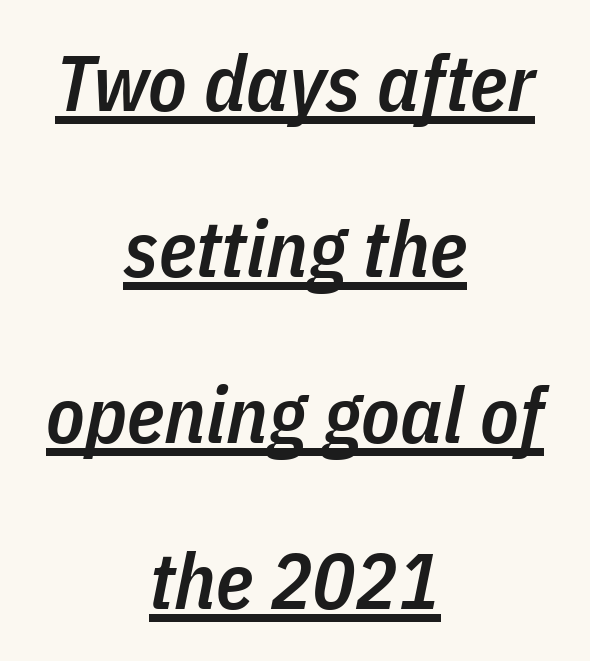
The image shows 79 px semibold, condensed type, italic (leaning right); set centered, loose line spacing (2.1x), normal letter spacing, underlined; low stroke contrast and a medium x-height.
